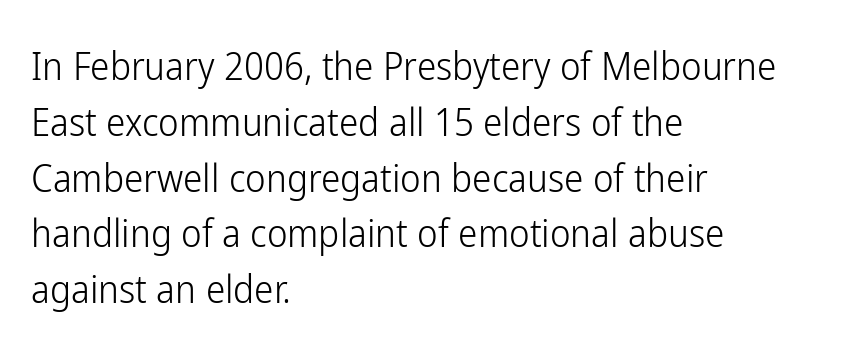
Q: Is the text bold? A: No.
Q: Is the text italic (slanted)? A: No, it is upright.
Q: Is the typeface a serif or a sans-serif typeface? A: Sans-serif.
Q: Is the text underlined? A: No.
Q: How is the paragraph aligned? A: Left-aligned.
Q: Is the spacing between letters normal or unusually wide? A: Normal.
Q: Is the spacing between lines tight, normal or loose? A: Normal.
Q: Width (condensed, normal, or wide)? A: Condensed.
Q: Stroke contrast? A: Low.
Q: x-height? A: Medium.
Q: Monospaced? A: No.
